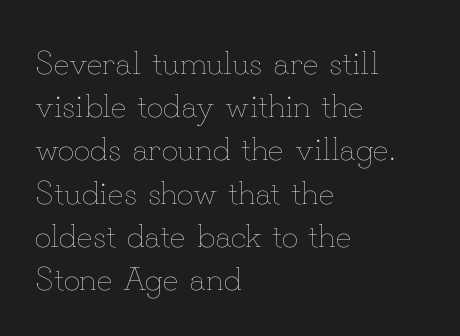
Is this a fixed-width face? No — the glyphs have proportional, varying widths. Any mark beneath the type? The region is blank. Style check: upright. The rows are spaced the way most documents space them. The weight tops out at a normal text grade. Honestly, the letter spacing is just normal — you wouldn't notice it.
